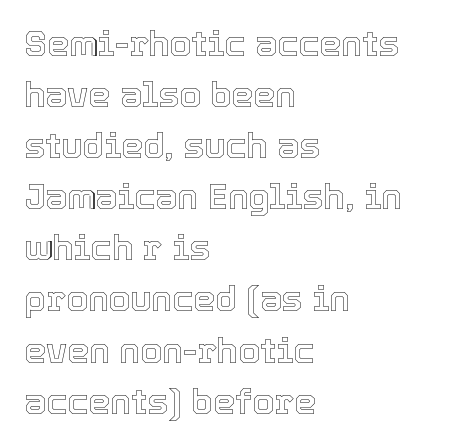
The image shows 35 px text type, upright; set left-aligned, normal line spacing (1.46x), normal letter spacing, not underlined; a medium x-height.
